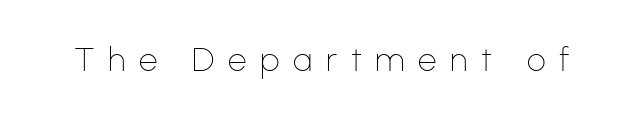
The image shows 33 px thin sans-serif type, upright; set unusually wide letter spacing (+0.41 em), not underlined; low stroke contrast and a medium x-height.
